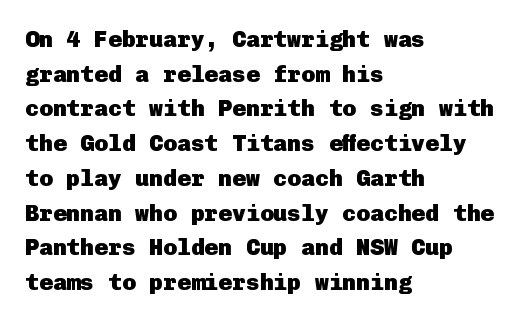
{"italic": "no", "bold": "yes", "underline": "no", "align": "left", "line_spacing": "normal", "line_spacing_ratio": 1.51, "letter_spacing": "normal", "letter_spacing_em": 0.0, "glyph_px": 23}
